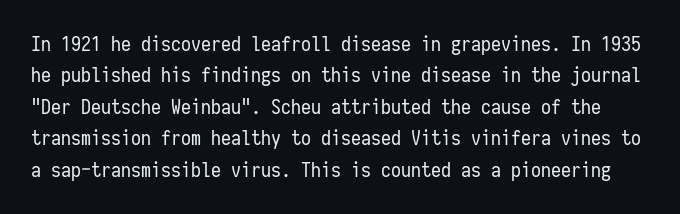
The image shows 20 px text type, upright; set normal line spacing (1.57x), normal letter spacing, not underlined.
